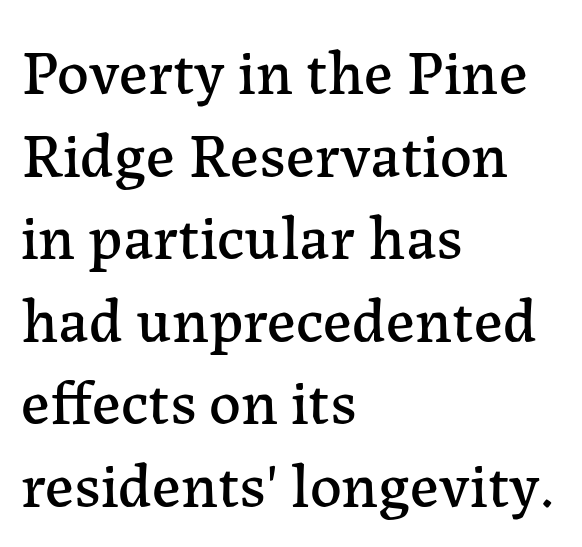
The image shows 63 px serif type, upright; set left-aligned, normal line spacing (1.31x), normal letter spacing, not underlined; low stroke contrast and a medium x-height.
